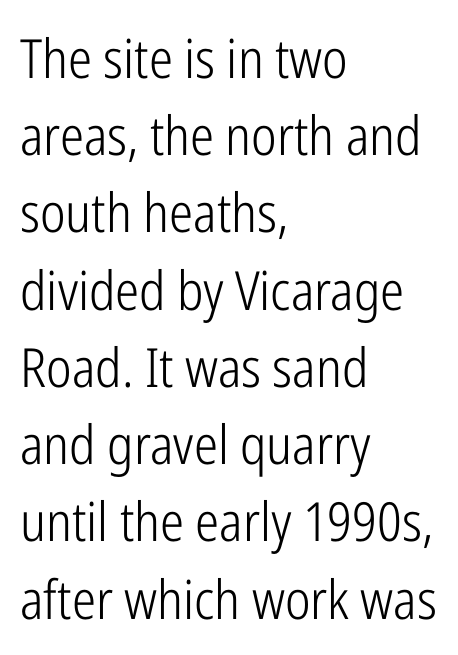
{"serif": "no", "italic": "no", "bold": "no", "weight": "light", "width": "condensed", "stroke_contrast": "low", "x_height": "medium", "monospaced": "no", "underline": "no", "align": "left", "line_spacing": "normal", "line_spacing_ratio": 1.43, "letter_spacing": "normal", "letter_spacing_em": 0.0, "glyph_px": 54}
